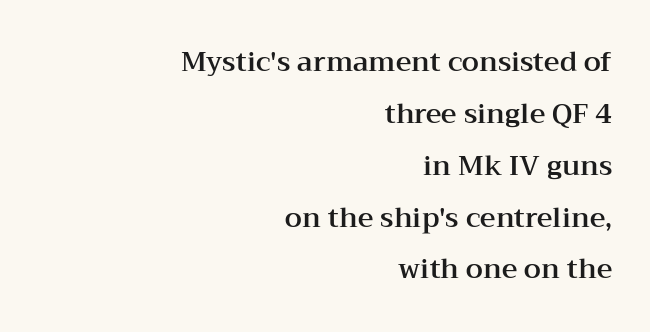
Leading is clearly above the norm, producing a sparse column. Quick note: not italic, upright. The words here are not underlined. Inter-character spacing is left at the font's built-in metrics. Every row of glyphs terminates at an identical x-position on the right.
